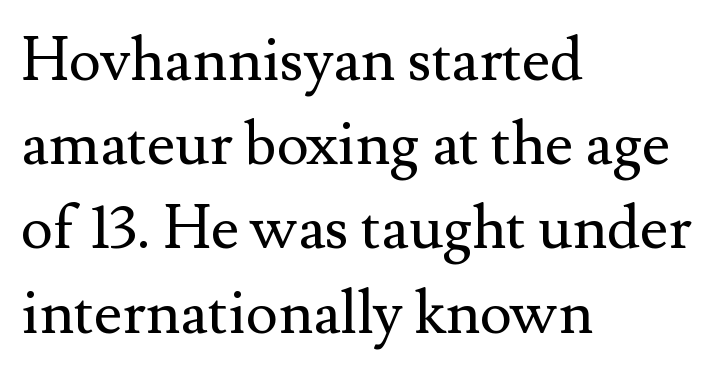
The image shows 61 px regular-weight serif type, upright; set left-aligned, normal line spacing (1.38x), normal letter spacing, not underlined; medium stroke contrast and a small x-height.
